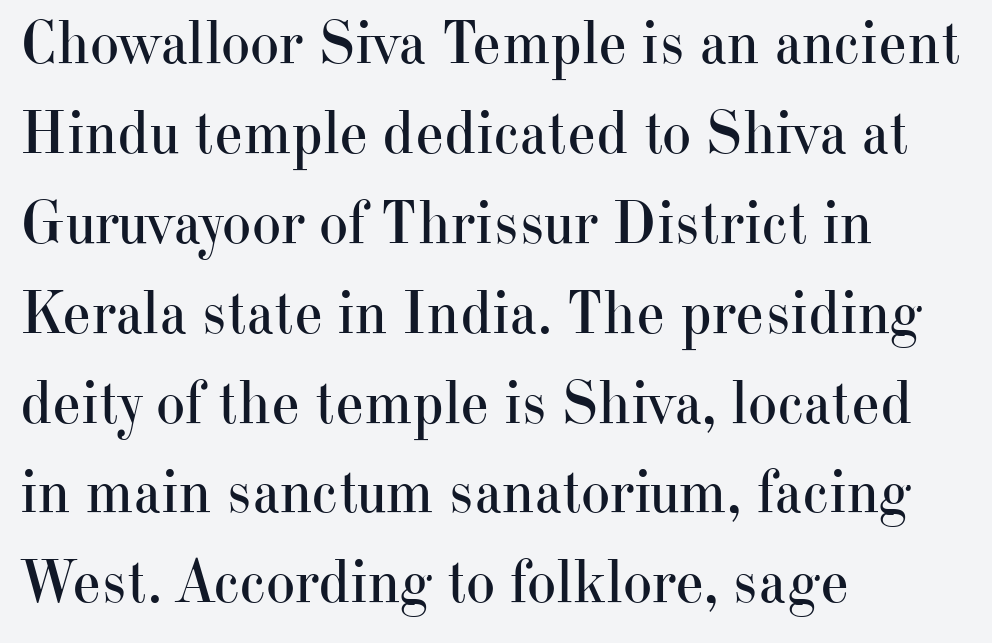
{"serif": "yes", "italic": "no", "bold": "no", "weight": "regular", "width": "normal", "stroke_contrast": "high", "x_height": "small", "monospaced": "no", "underline": "no", "align": "left", "line_spacing": "normal", "line_spacing_ratio": 1.45, "letter_spacing": "normal", "letter_spacing_em": 0.0, "glyph_px": 62}
